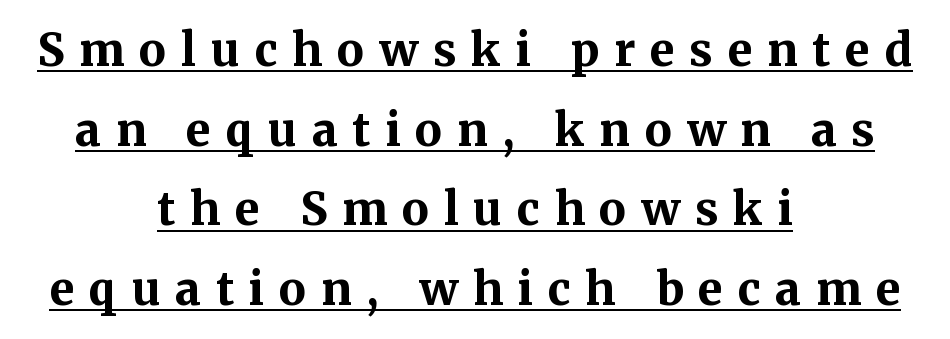
The rendering positions every line midway between the sides. The face used here is seriffed, in the tradition of book romans. The glyphs are accompanied by a horizontal stroke just below them. This sample has the flowing, uneven cadence of proportional lettering. Ascenders rise straight up at ninety degrees.
